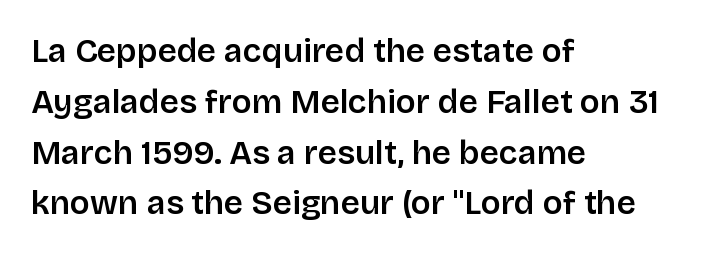
{"serif": "no", "italic": "no", "bold": "semi", "weight": "semibold", "width": "normal", "stroke_contrast": "low", "x_height": "large", "monospaced": "no", "underline": "no", "align": "left", "line_spacing": "normal", "line_spacing_ratio": 1.54, "letter_spacing": "normal", "letter_spacing_em": 0.0, "glyph_px": 33}
